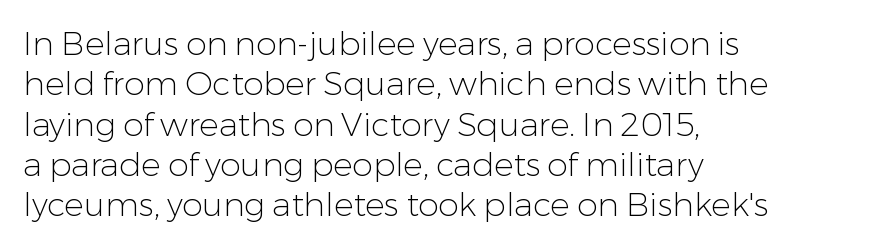
Q: Is the text bold? A: No.
Q: Is the text italic (slanted)? A: No, it is upright.
Q: Is the typeface a serif or a sans-serif typeface? A: Sans-serif.
Q: Is the text underlined? A: No.
Q: How is the paragraph aligned? A: Left-aligned.
Q: Is the spacing between letters normal or unusually wide? A: Normal.
Q: Width (condensed, normal, or wide)? A: Normal.
Q: Stroke contrast? A: Low.
Q: x-height? A: Medium.
Q: Monospaced? A: No.
